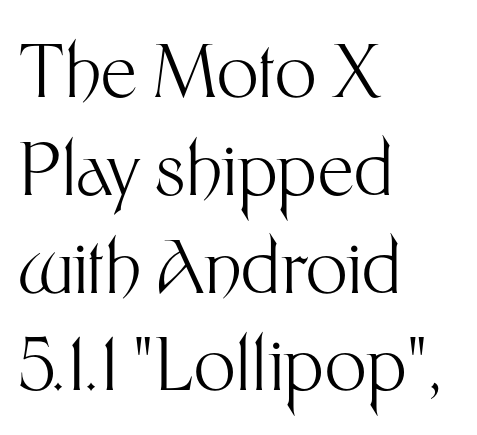
Q: Is the text bold? A: No.
Q: Is the text italic (slanted)? A: No, it is upright.
Q: Is the typeface a serif or a sans-serif typeface? A: Sans-serif.
Q: Is the text underlined? A: No.
Q: How is the paragraph aligned? A: Left-aligned.
Q: Is the spacing between letters normal or unusually wide? A: Normal.
Q: Is the spacing between lines tight, normal or loose? A: Normal.
Q: Width (condensed, normal, or wide)? A: Normal.
Q: Stroke contrast? A: Medium.
Q: x-height? A: Medium.
Q: Monospaced? A: No.
